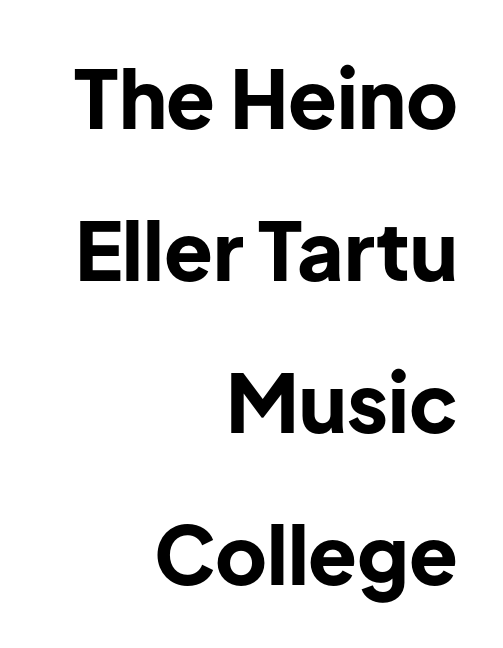
The image shows 80 px bold sans-serif type, upright; set right-aligned, loose line spacing (1.9x), normal letter spacing, not underlined; low stroke contrast and a medium x-height.
